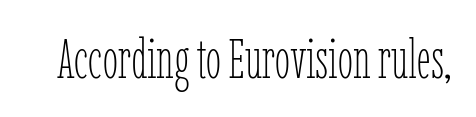
{"italic": "no", "bold": "no", "weight": "thin", "width": "condensed", "stroke_contrast": "low", "x_height": "medium", "monospaced": "no", "underline": "no", "letter_spacing": "normal", "letter_spacing_em": 0.0, "glyph_px": 55}
